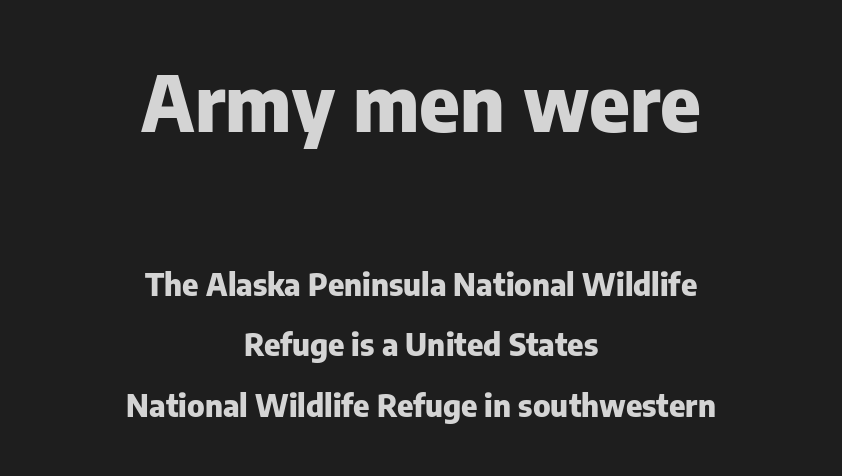
{"serif": "no", "italic": "no", "bold": "yes", "weight": "heavy", "width": "normal", "stroke_contrast": "low", "x_height": "medium", "monospaced": "no", "underline": "no", "align": "center", "line_spacing": "loose", "line_spacing_ratio": 1.95, "letter_spacing": "normal", "letter_spacing_em": 0.0, "larger_block": "first", "size_ratio": 2.48, "glyph_px": 77}
